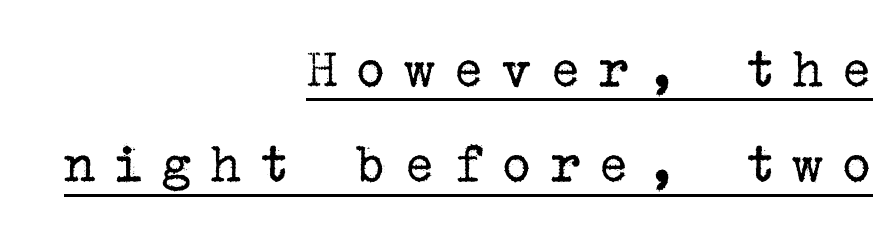
{"serif": "yes", "italic": "no", "bold": "no", "weight": "regular", "width": "normal", "stroke_contrast": "low", "x_height": "medium", "underline": "yes", "align": "right", "line_spacing": "normal", "line_spacing_ratio": 1.64, "letter_spacing": "wide", "letter_spacing_em": 0.3, "glyph_px": 58}
